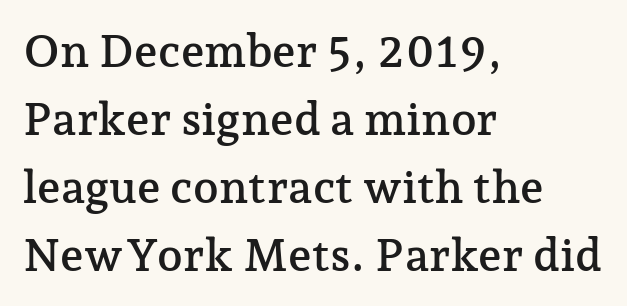
Q: Is the text italic (slanted)? A: No, it is upright.
Q: Is the typeface a serif or a sans-serif typeface? A: Serif.
Q: Is the text underlined? A: No.
Q: How is the paragraph aligned? A: Left-aligned.
Q: Is the spacing between letters normal or unusually wide? A: Normal.
Q: Is the spacing between lines tight, normal or loose? A: Normal.
Q: Width (condensed, normal, or wide)? A: Normal.
Q: Stroke contrast? A: Low.
Q: x-height? A: Medium.
Q: Monospaced? A: No.
